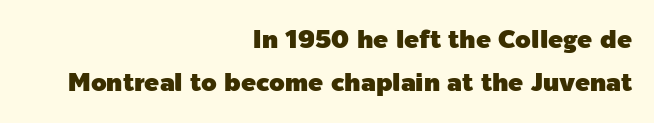
Check under the words: just untouched page. Short note: letters normally spaced. Right-aligned paragraph, ragged on the left. If you drew a line through each stem, it would be perfectly vertical.
